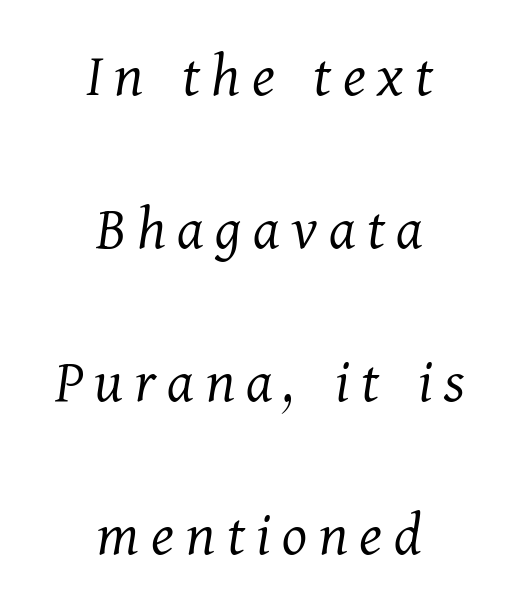
Here the designer chose a conventional face with non-uniform glyph widths. Teacher's note: observe the equal gaps on both sides — that is centered alignment. Does the leading feel generous? Absolutely, it's lavish. Each stroke keeps to a modest, everyday thickness or less. These lines were composed using italics.
